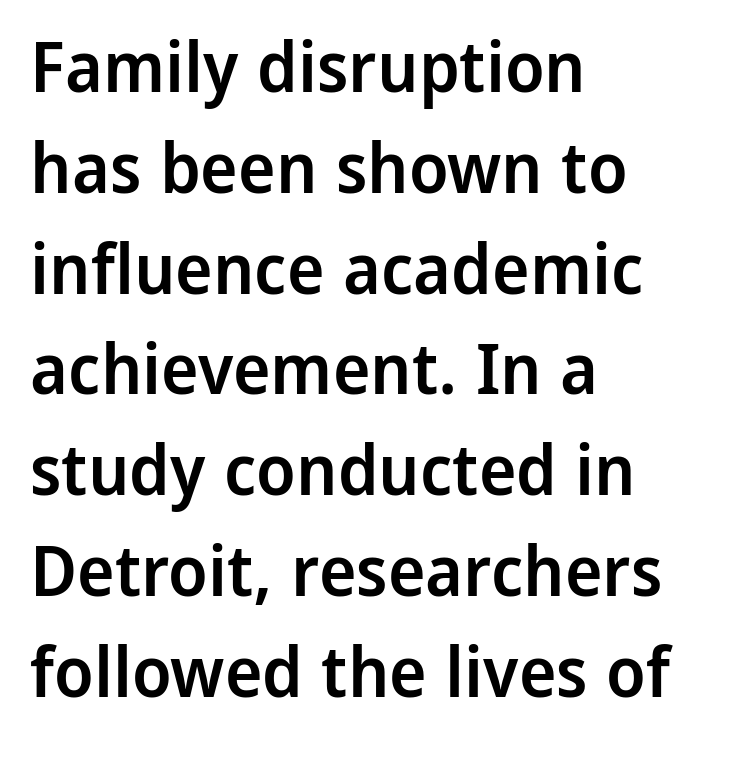
The image shows 71 px semibold sans-serif type, upright; set left-aligned, normal line spacing (1.42x), normal letter spacing, not underlined; low stroke contrast and a medium x-height.
